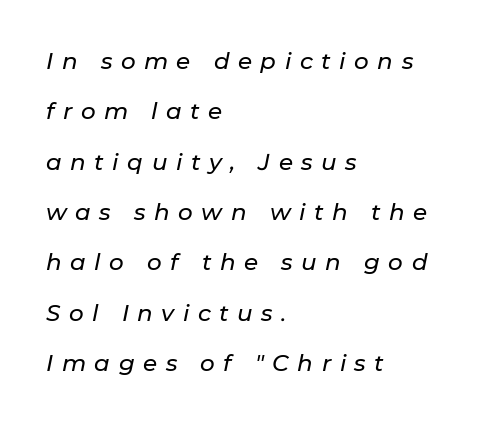
Q: Is the text italic (slanted)? A: Yes, it leans right by about 11 degrees.
Q: Is the text underlined? A: No.
Q: How is the paragraph aligned? A: Left-aligned.
Q: Is the spacing between letters normal or unusually wide? A: Unusually wide.
Q: Is the spacing between lines tight, normal or loose? A: Loose.
